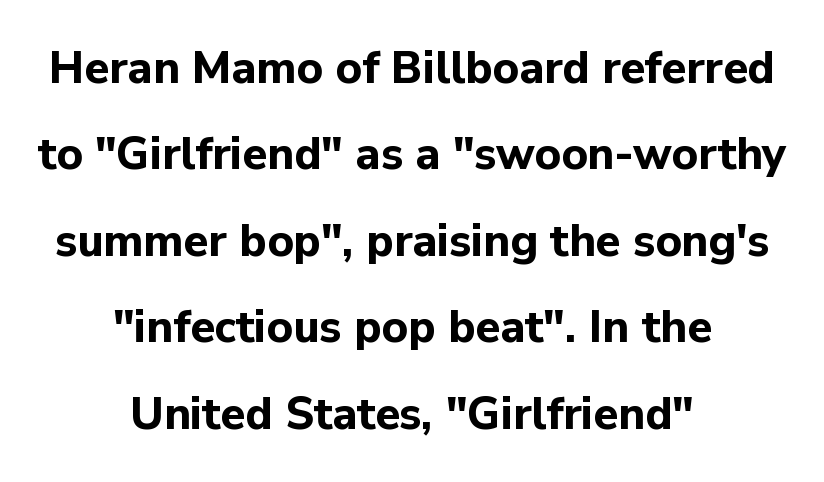
The image shows 45 px bold sans-serif type, upright; set centered, loose line spacing (1.92x), normal letter spacing, not underlined; low stroke contrast and a medium x-height.
